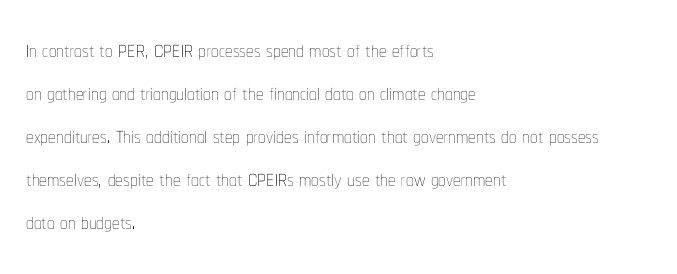
The image shows 30 px thin, condensed type, upright; set left-aligned, normal line spacing (1.43x), normal letter spacing, not underlined; low stroke contrast and a medium x-height.
